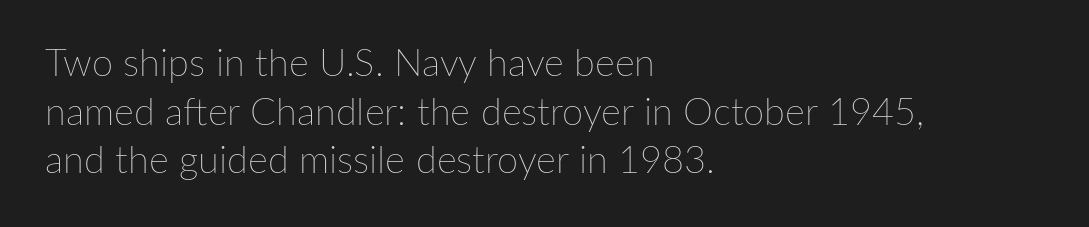
The image shows 38 px thin type, upright; set left-aligned, normal line spacing (1.28x), normal letter spacing, not underlined; low stroke contrast and a medium x-height.
